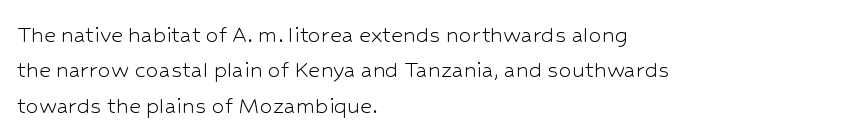
Vertically, the passage feels balanced, rows spaced as you'd expect. No italicization has been applied; the sample stays upright. A bare baseline throughout the passage. Think standard paragraph weight, or any step lighter than that.
